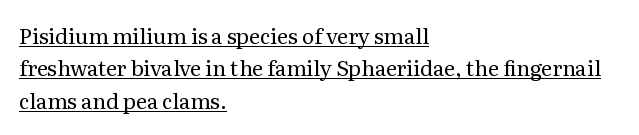
This is underlined copy, the kind a proofreader might mark for attention. The characters are drawn with everyday or finer stroke widths. What stands out about the letter spacing? Nothing — it is the standard amount. These lines sit exactly where default settings would place them. The ragged edge is on the right, which tells us the setting is flush left. Posture: upright roman.
